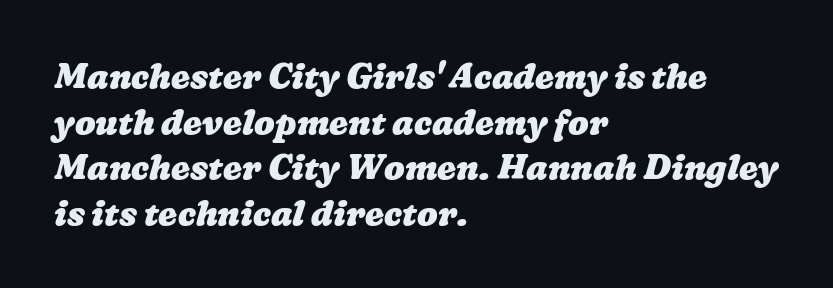
{"bold": "yes", "weight": "heavy", "width": "wide", "stroke_contrast": "low", "x_height": "medium", "monospaced": "no", "underline": "no", "align": "left", "line_spacing": "normal", "line_spacing_ratio": 1.34, "letter_spacing": "normal", "letter_spacing_em": 0.0, "glyph_px": 34}
